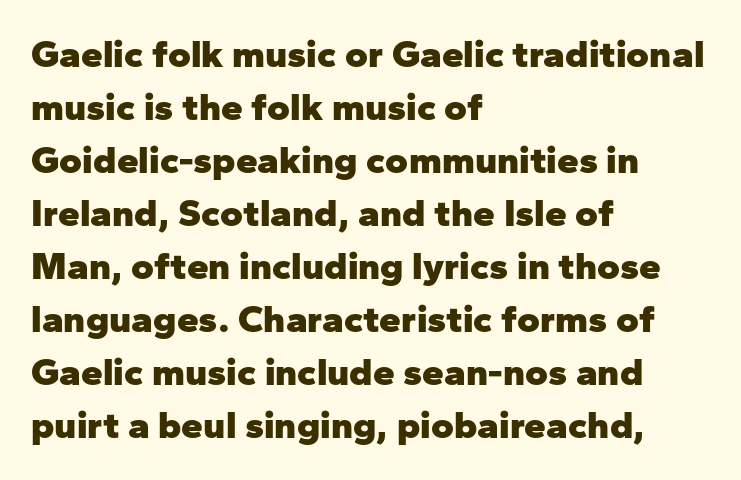
{"serif": "no", "italic": "no", "bold": "yes", "weight": "heavy", "width": "normal", "stroke_contrast": "low", "x_height": "medium", "monospaced": "no", "underline": "no", "align": "left", "line_spacing": "normal", "line_spacing_ratio": 1.36, "letter_spacing": "normal", "letter_spacing_em": 0.0, "glyph_px": 39}
